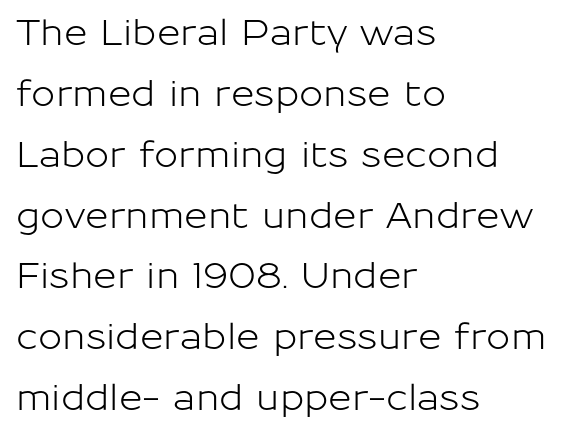
Q: Is the text italic (slanted)? A: No, it is upright.
Q: Is the typeface a serif or a sans-serif typeface? A: Sans-serif.
Q: Is the text underlined? A: No.
Q: How is the paragraph aligned? A: Left-aligned.
Q: Is the spacing between letters normal or unusually wide? A: Normal.
Q: Is the spacing between lines tight, normal or loose? A: Normal.
Q: Width (condensed, normal, or wide)? A: Normal.
Q: Stroke contrast? A: Low.
Q: x-height? A: Medium.
Q: Monospaced? A: No.
